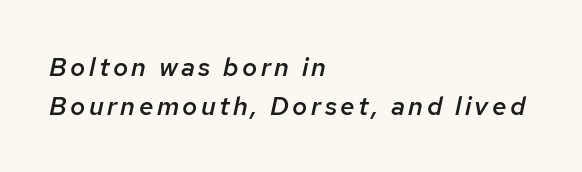
{"italic": "yes", "lean": "right", "slant_degrees": 12, "bold": "semi", "underline": "no", "align": "left", "line_spacing": "normal", "line_spacing_ratio": 1.5, "glyph_px": 26}
